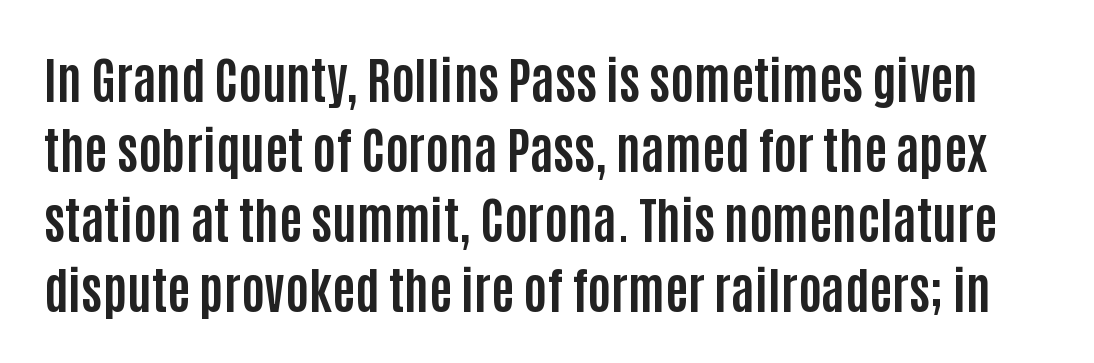
The image shows 50 px bold, condensed sans-serif type, upright; set normal line spacing (1.4x), normal letter spacing, not underlined; low stroke contrast and a large x-height.
